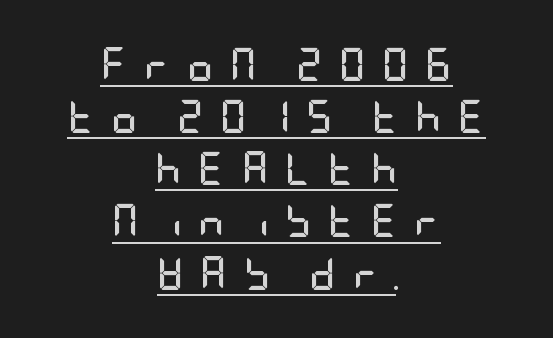
Q: Is the text bold? A: Yes.
Q: Is the text italic (slanted)? A: No, it is upright.
Q: Is the typeface a serif or a sans-serif typeface? A: Sans-serif.
Q: Is the text underlined? A: Yes.
Q: How is the paragraph aligned? A: Centered.
Q: Is the spacing between letters normal or unusually wide? A: Unusually wide.
Q: Is the spacing between lines tight, normal or loose? A: Normal.
Q: Width (condensed, normal, or wide)? A: Condensed.
Q: Stroke contrast? A: Low.
Q: x-height? A: Large.
